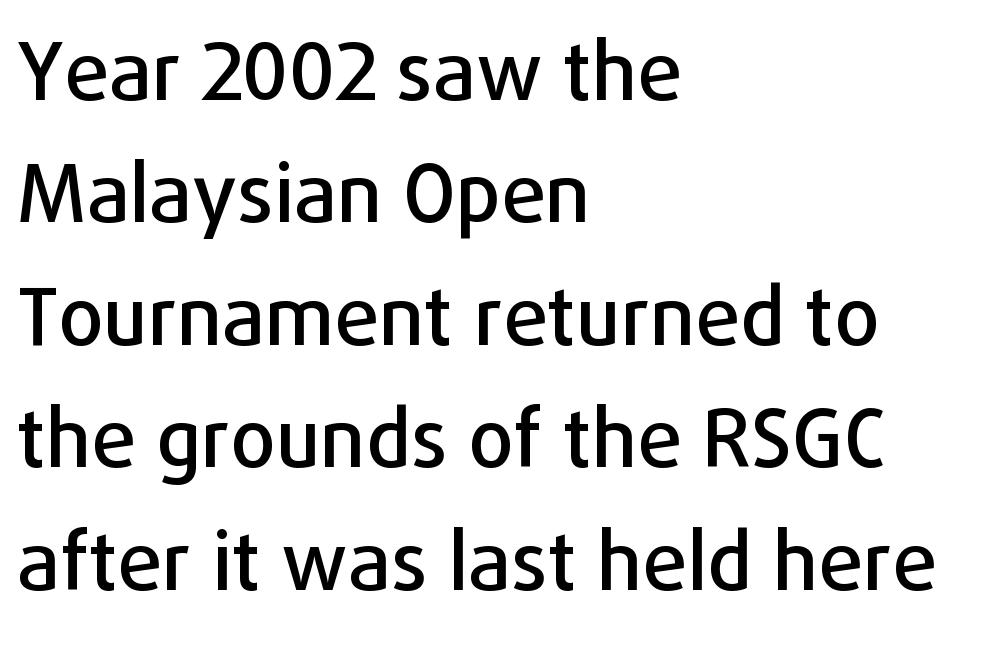
{"serif": "no", "italic": "no", "width": "normal", "stroke_contrast": "low", "x_height": "medium", "monospaced": "no", "underline": "no", "align": "left", "line_spacing": "normal", "line_spacing_ratio": 1.53, "letter_spacing": "normal", "letter_spacing_em": 0.0, "glyph_px": 80}
